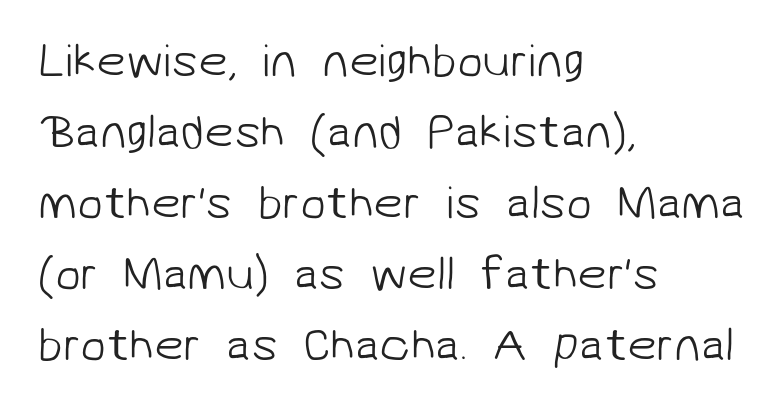
These lines stack with their left ends in a neat column. Has an underline been added? It has not. The strokes are not fattened; the text isn't bold. The rendering keeps characters at their native spacing. In terms of letterform style, serifs are entirely absent. This sample has the flowing, uneven cadence of proportional lettering.
